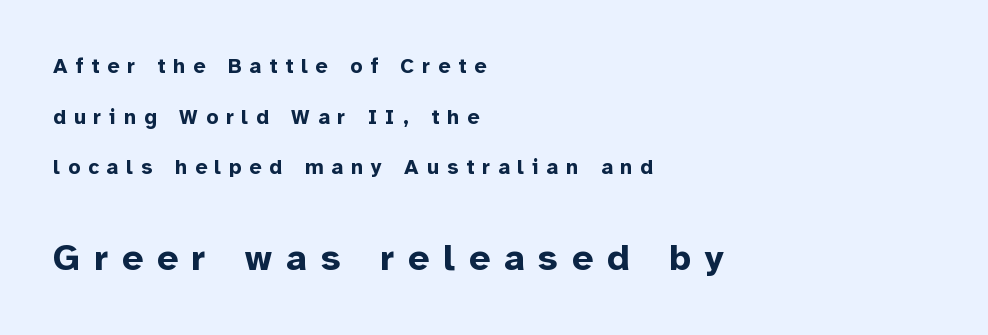
The image shows 37 px bold sans-serif type, upright; set left-aligned, loose line spacing (2.41x), unusually wide letter spacing (+0.38 em), not underlined; the second (bottom) block is 1.76x larger; low stroke contrast and a medium x-height.
